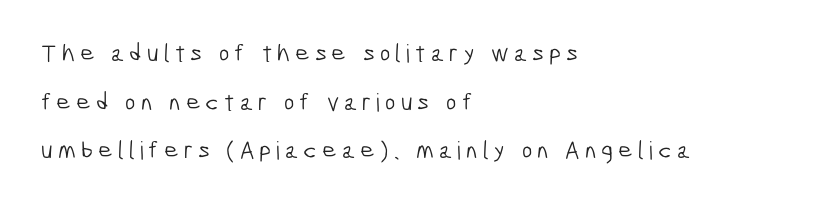
The image shows 25 px text type; set left-aligned, loose line spacing (1.95x), unusually wide letter spacing (+0.2 em), not underlined.
